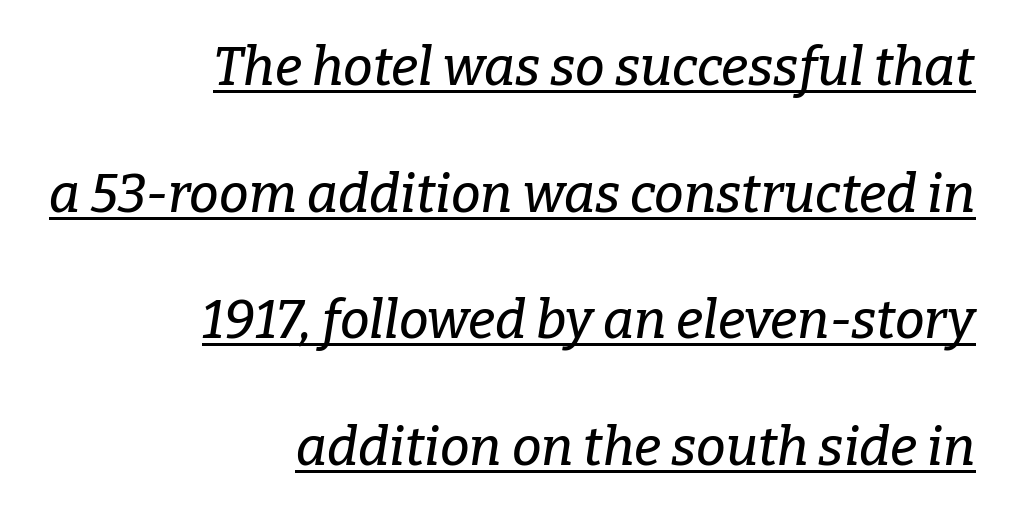
The designer dialed line spacing up above the default. Compared with a flush-left layout, this one pins lines to the opposite, right side. In designer terms, the underline attribute is active on this setting. The designer went with a serif here, giving each stem small feet. The face used here is proportionally spaced, like ordinary book or web type. There is no visible air inserted between adjacent glyphs.
